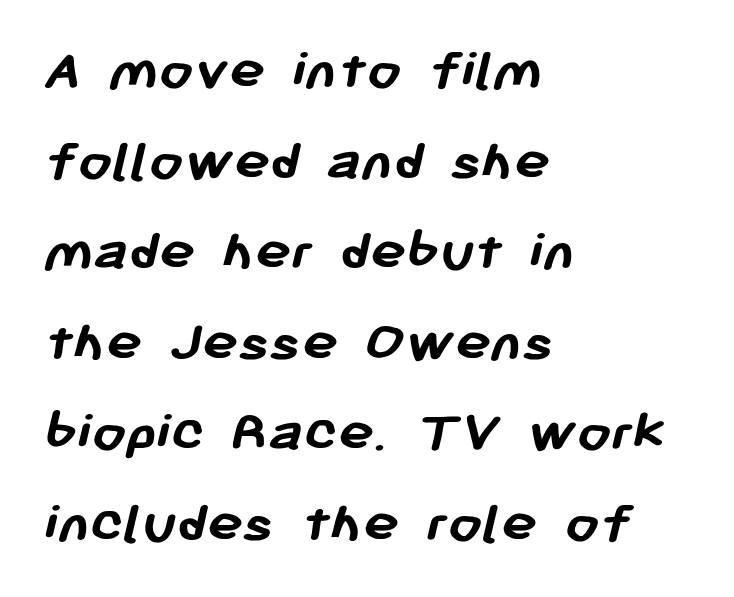
Q: Is the text bold? A: Yes.
Q: Is the typeface a serif or a sans-serif typeface? A: Sans-serif.
Q: Is the text underlined? A: No.
Q: How is the paragraph aligned? A: Left-aligned.
Q: Is the spacing between letters normal or unusually wide? A: Normal.
Q: Is the spacing between lines tight, normal or loose? A: Normal.
Q: Width (condensed, normal, or wide)? A: Normal.
Q: Stroke contrast? A: Low.
Q: x-height? A: Medium.
Q: Monospaced? A: No.
